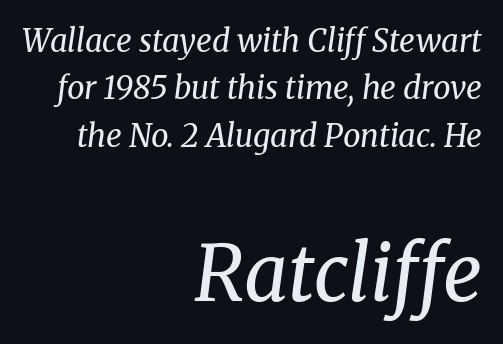
When letters slant like this, we call the style italic. The letters advance in unequal steps, a hallmark of proportional type. Underlining? Definitely not there. This rendering uses right alignment, leaving the left contour irregular. How are the letters spaced? Ordinarily, with no added tracking. A serif font was chosen for this passage.
